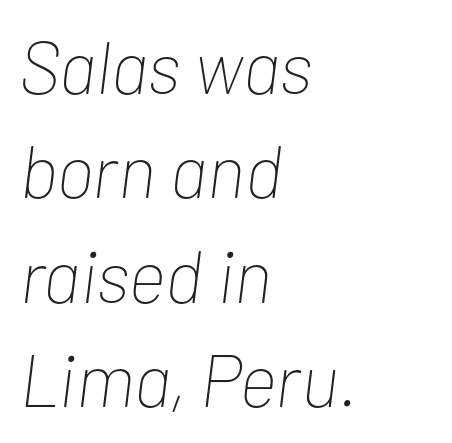
{"italic": "yes", "lean": "right", "slant_degrees": 7, "bold": "no", "weight": "thin", "width": "condensed", "stroke_contrast": "low", "x_height": "medium", "monospaced": "no", "underline": "no", "align": "left", "line_spacing": "normal", "line_spacing_ratio": 1.41, "letter_spacing": "normal", "letter_spacing_em": 0.0, "glyph_px": 74}
